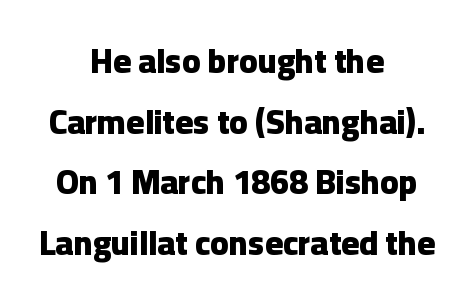
The passage shown is emphatically bold. Line starts and ends both wander, symmetrically. No italicization has been applied; the sample stays upright. Nobody touched the tracking dial on this one. Classification — sans serif. Honestly, there is no underline to notice here at all.
